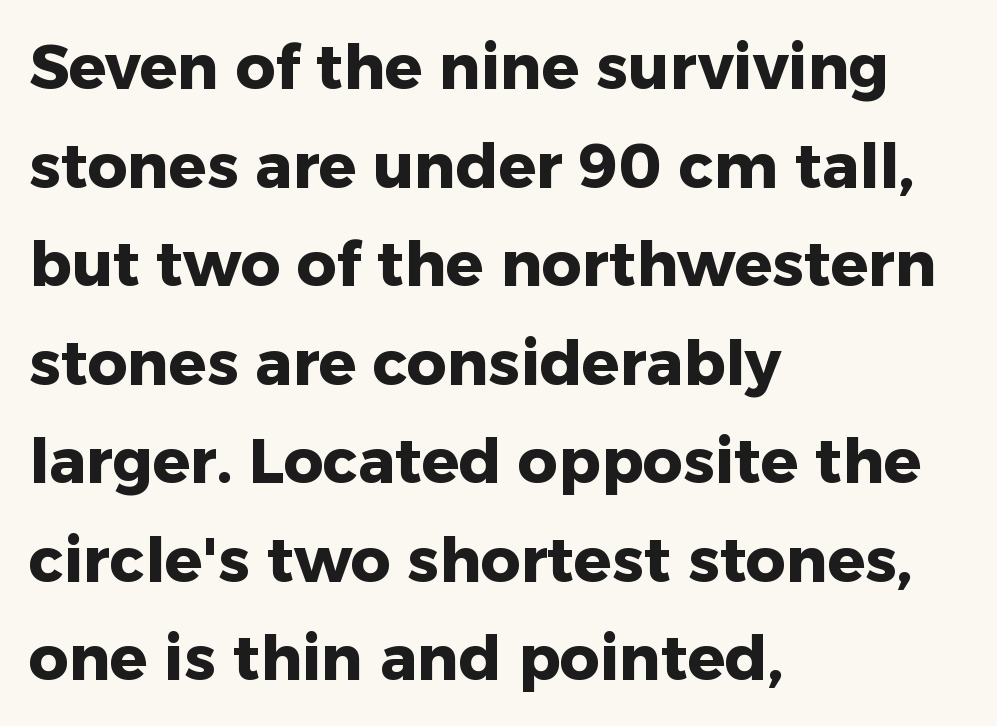
{"serif": "no", "italic": "no", "bold": "yes", "weight": "heavy", "width": "normal", "stroke_contrast": "low", "x_height": "medium", "monospaced": "no", "underline": "no", "align": "left", "line_spacing": "normal", "line_spacing_ratio": 1.59, "letter_spacing": "normal", "letter_spacing_em": 0.0, "glyph_px": 62}
